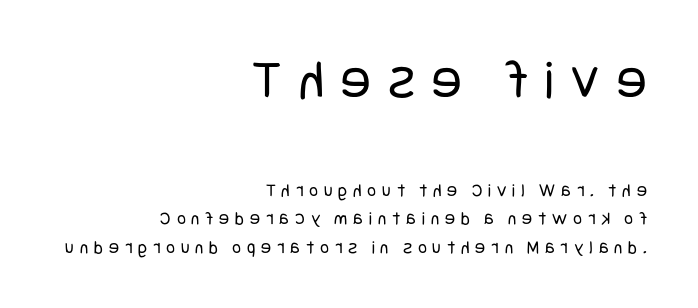
{"serif": "no", "italic": "no", "bold": "no", "weight": "regular", "width": "condensed", "stroke_contrast": "low", "x_height": "large", "underline": "no", "align": "right", "line_spacing": "normal", "line_spacing_ratio": 1.5, "letter_spacing": "wide", "letter_spacing_em": 0.31, "larger_block": "first", "size_ratio": 2.95, "glyph_px": 56}
